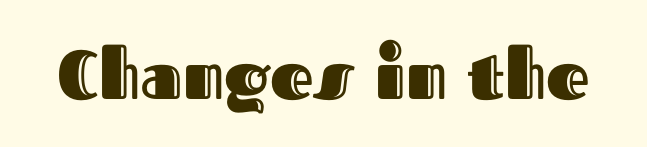
{"italic": "no", "width": "normal", "x_height": "medium", "monospaced": "no", "underline": "no", "letter_spacing": "normal", "letter_spacing_em": 0.0, "glyph_px": 68}
